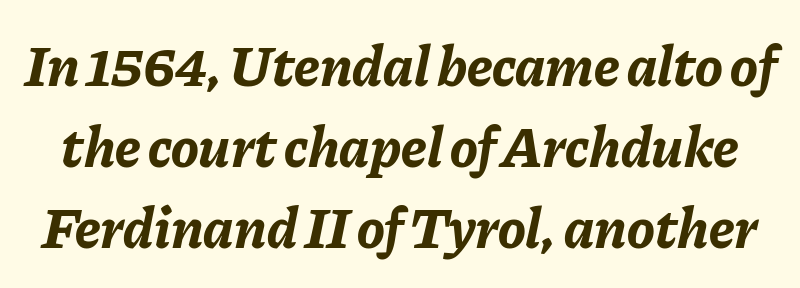
The image shows 58 px bold type, italic (leaning right); set normal line spacing (1.4x), normal letter spacing, not underlined; low stroke contrast and a medium x-height.
